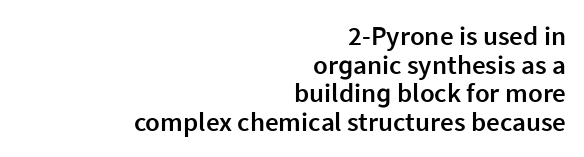
Q: Is the text bold? A: Semi-bold.
Q: Is the text italic (slanted)? A: No, it is upright.
Q: Is the text underlined? A: No.
Q: How is the paragraph aligned? A: Right-aligned.
Q: Is the spacing between letters normal or unusually wide? A: Normal.
Q: Is the spacing between lines tight, normal or loose? A: Tight.
